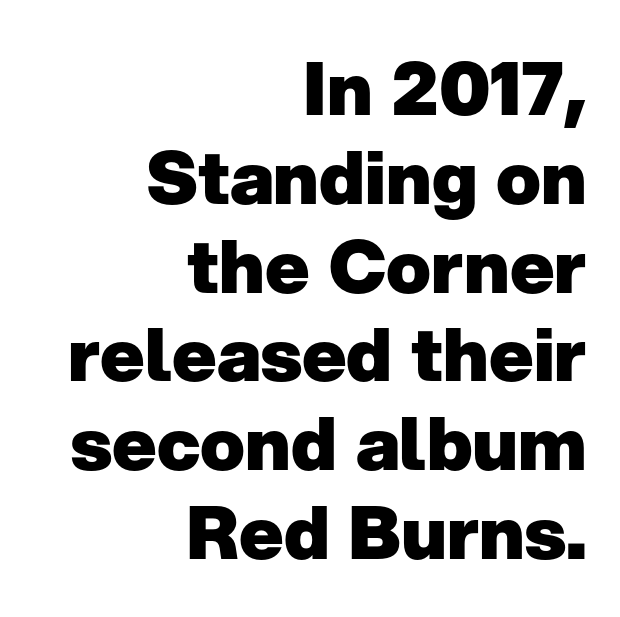
{"serif": "no", "italic": "no", "bold": "yes", "weight": "heavy", "width": "normal", "stroke_contrast": "low", "x_height": "medium", "monospaced": "no", "underline": "no", "align": "right", "line_spacing_ratio": 1.2, "letter_spacing": "normal", "letter_spacing_em": 0.0, "glyph_px": 74}
